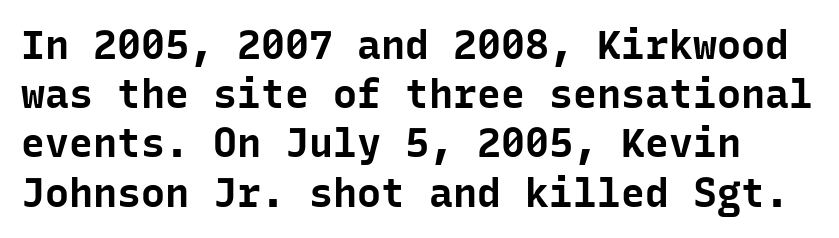
{"serif": "no", "italic": "no", "bold": "yes", "weight": "bold", "width": "normal", "stroke_contrast": "low", "x_height": "medium", "monospaced": "yes", "underline": "no", "line_spacing_ratio": 1.23, "letter_spacing": "normal", "letter_spacing_em": 0.0, "glyph_px": 40}
